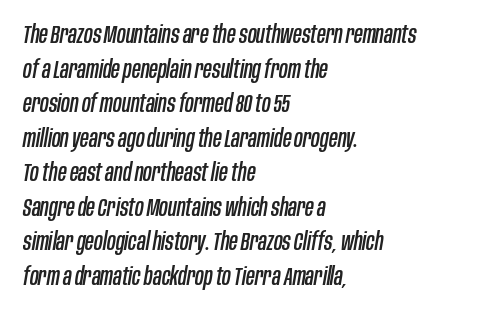
The image shows 24 px text type, italic (leaning right); set left-aligned, normal line spacing (1.44x), normal letter spacing, not underlined.
